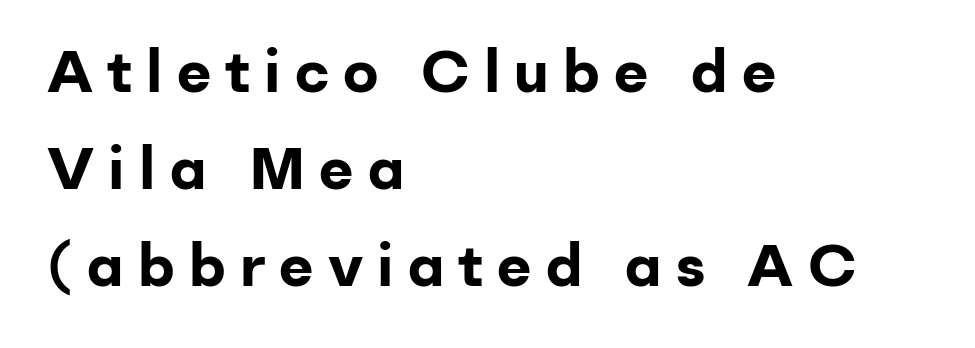
Q: Is the text bold? A: Yes.
Q: Is the text italic (slanted)? A: No, it is upright.
Q: Is the typeface a serif or a sans-serif typeface? A: Sans-serif.
Q: Is the text underlined? A: No.
Q: How is the paragraph aligned? A: Left-aligned.
Q: Is the spacing between letters normal or unusually wide? A: Unusually wide.
Q: Is the spacing between lines tight, normal or loose? A: Normal.
Q: Width (condensed, normal, or wide)? A: Normal.
Q: Stroke contrast? A: Low.
Q: x-height? A: Medium.
Q: Monospaced? A: No.
